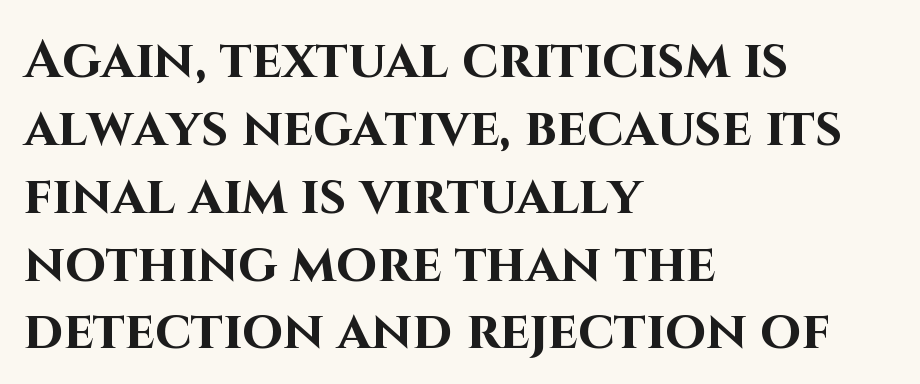
Q: Is the text bold? A: Yes.
Q: Is the text italic (slanted)? A: No, it is upright.
Q: Is the typeface a serif or a sans-serif typeface? A: Sans-serif.
Q: Is the text underlined? A: No.
Q: How is the paragraph aligned? A: Left-aligned.
Q: Is the spacing between letters normal or unusually wide? A: Normal.
Q: Is the spacing between lines tight, normal or loose? A: Normal.
Q: Width (condensed, normal, or wide)? A: Normal.
Q: Stroke contrast? A: High.
Q: x-height? A: Large.
Q: Monospaced? A: No.
